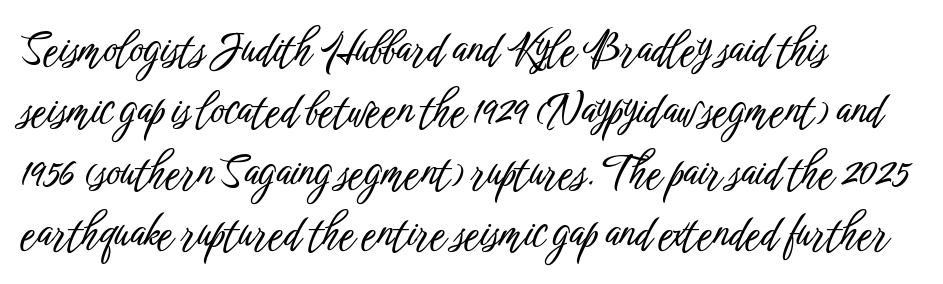
{"serif": "no", "width": "condensed", "stroke_contrast": "low", "x_height": "medium", "monospaced": "no", "underline": "no", "align": "left", "line_spacing": "normal", "line_spacing_ratio": 1.46, "letter_spacing": "normal", "letter_spacing_em": 0.0, "glyph_px": 42}
